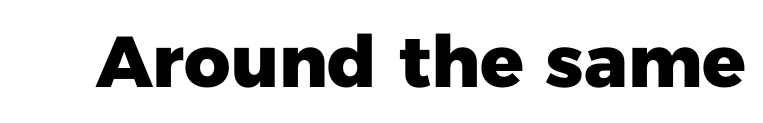
Q: Is the text bold? A: Yes.
Q: Is the text italic (slanted)? A: No, it is upright.
Q: Is the typeface a serif or a sans-serif typeface? A: Sans-serif.
Q: Is the text underlined? A: No.
Q: Is the spacing between letters normal or unusually wide? A: Normal.
Q: Width (condensed, normal, or wide)? A: Normal.
Q: Stroke contrast? A: Low.
Q: x-height? A: Medium.
Q: Monospaced? A: No.
